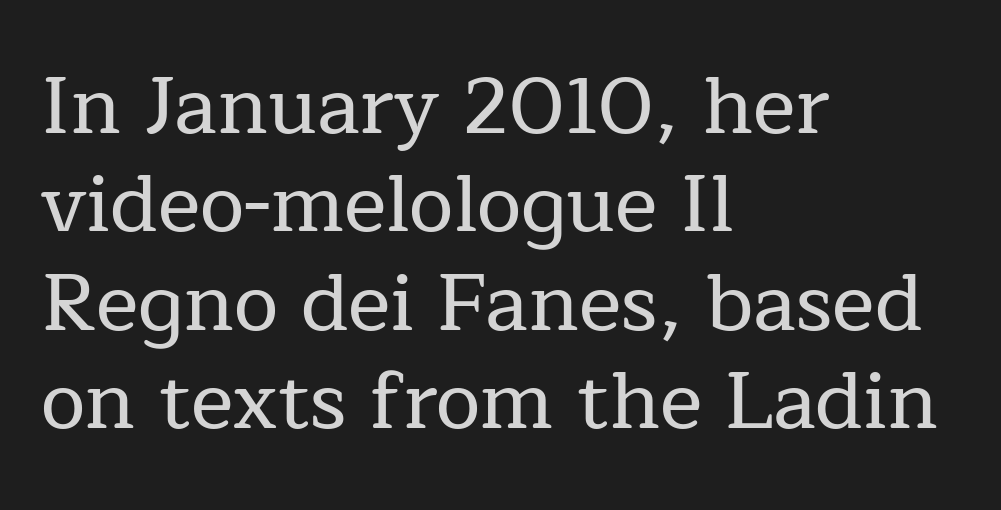
Any mark beneath the type? The region is blank. Is this a fixed-width face? No — the glyphs have proportional, varying widths. It's the straight-up-and-down kind of type. Between one letter and the next there's only the usual sliver of space. Font category for this specimen: serif. This sample is left-justified, so line endings fall wherever the words run out.
